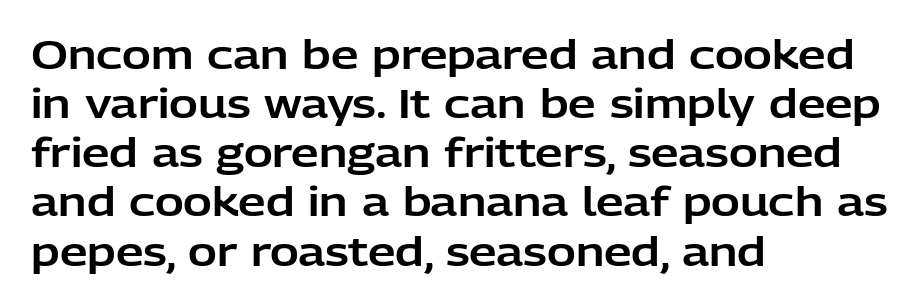
You could call the tracking neutral — neither tight nor loose. The area under the type is left untouched. Do the characters align in a grid? No, the font is proportional. In terms of letterform style, serifs are entirely absent. Left-aligned paragraph, ragged on the right.
